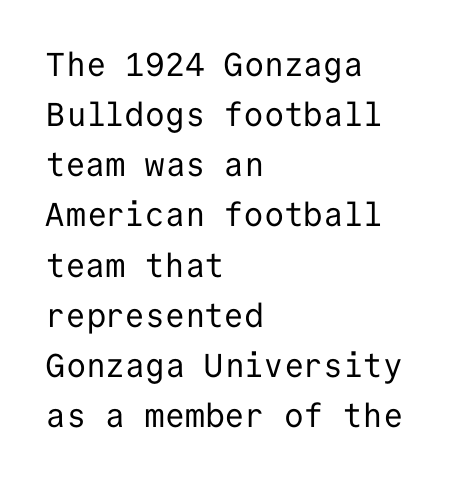
{"serif": "no", "italic": "no", "bold": "no", "weight": "regular", "width": "normal", "stroke_contrast": "low", "x_height": "medium", "monospaced": "yes", "underline": "no", "align": "left", "line_spacing": "normal", "line_spacing_ratio": 1.52, "letter_spacing": "normal", "letter_spacing_em": 0.0, "glyph_px": 33}
